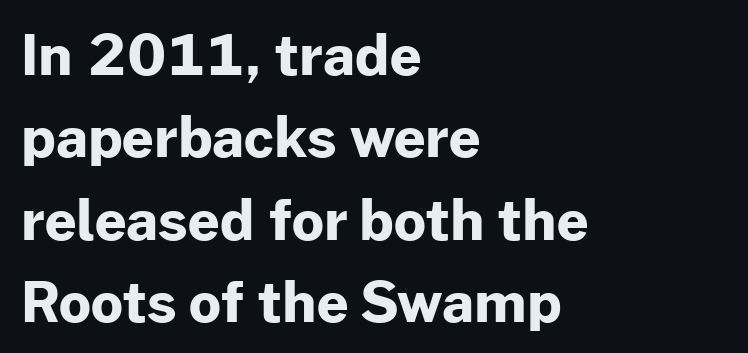
The image shows 56 px bold sans-serif type, upright; set left-aligned, normal line spacing (1.47x), normal letter spacing, not underlined; low stroke contrast and a medium x-height.
